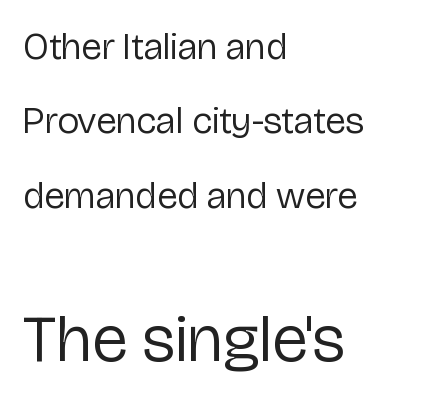
Q: Is the text bold? A: No.
Q: Is the text italic (slanted)? A: No, it is upright.
Q: Is the typeface a serif or a sans-serif typeface? A: Sans-serif.
Q: Is the text underlined? A: No.
Q: How is the paragraph aligned? A: Left-aligned.
Q: Is the spacing between letters normal or unusually wide? A: Normal.
Q: Is the spacing between lines tight, normal or loose? A: Loose.
Q: Which block of text is set in a larger size, the first (top) or the second (bottom)? A: The second (bottom) one.
Q: Width (condensed, normal, or wide)? A: Normal.
Q: Stroke contrast? A: Low.
Q: x-height? A: Medium.
Q: Monospaced? A: No.
